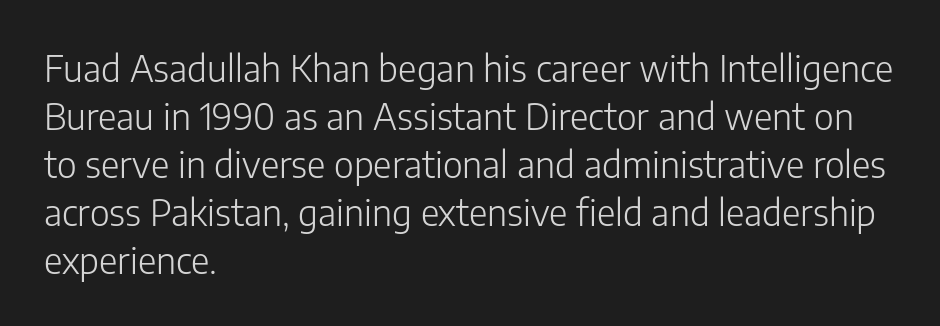
{"serif": "no", "italic": "no", "bold": "no", "weight": "light", "width": "normal", "stroke_contrast": "low", "x_height": "medium", "monospaced": "no", "underline": "no", "align": "left", "line_spacing": "normal", "line_spacing_ratio": 1.33, "letter_spacing": "normal", "letter_spacing_em": 0.0, "glyph_px": 36}
